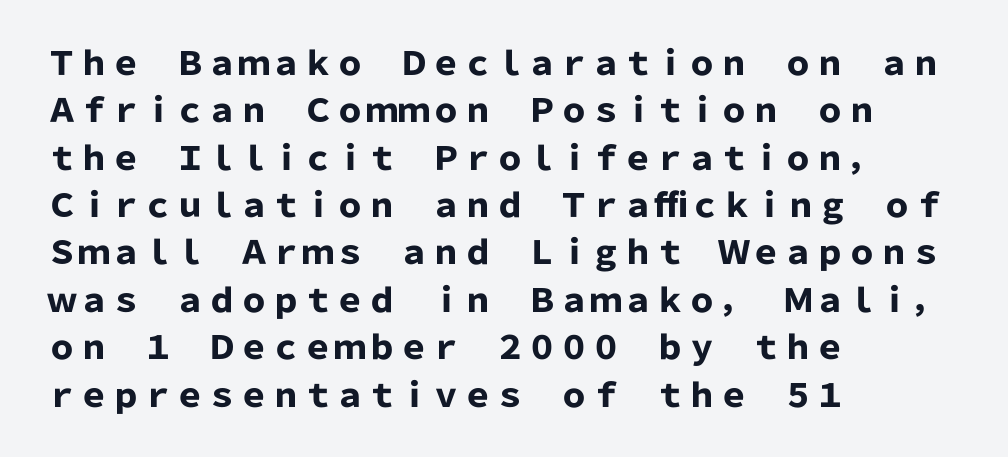
The image shows 32 px heavy sans-serif type, upright; set left-aligned, normal line spacing (1.48x), normal letter spacing, not underlined; low stroke contrast and a medium x-height.
